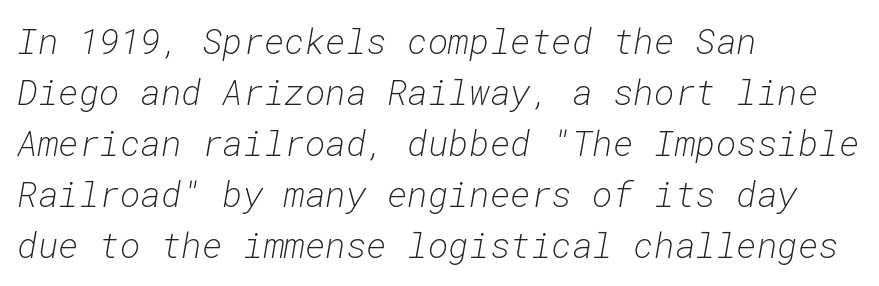
{"italic": "yes", "lean": "right", "slant_degrees": 10, "bold": "no", "weight": "light", "width": "normal", "stroke_contrast": "low", "x_height": "medium", "monospaced": "yes", "underline": "no", "align": "left", "line_spacing": "normal", "line_spacing_ratio": 1.46, "letter_spacing": "normal", "letter_spacing_em": 0.0, "glyph_px": 35}
